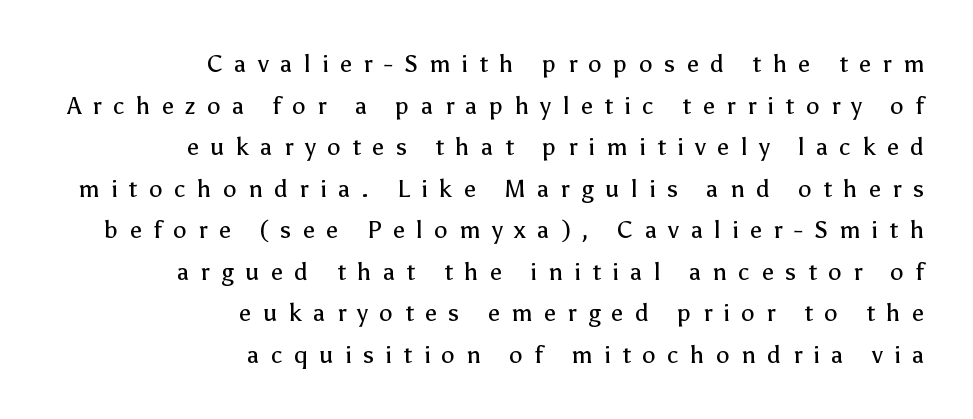
There is plenty of visible air inserted between adjacent glyphs. The space beneath each line is pristine and unruled. Every row of glyphs terminates at an identical x-position on the right. These lines were composed using upright roman letters.
